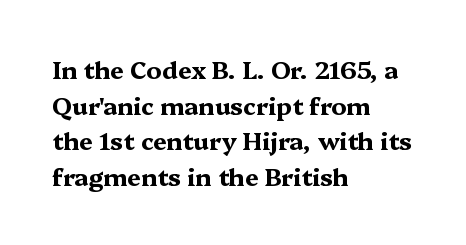
Its strokes are broad and dark, the hallmark of bold type. Short and long lines alike share a common starting point at left. Reading down the column, the eye jumps a familiar distance to each next line. Bare-footed words on every line.
